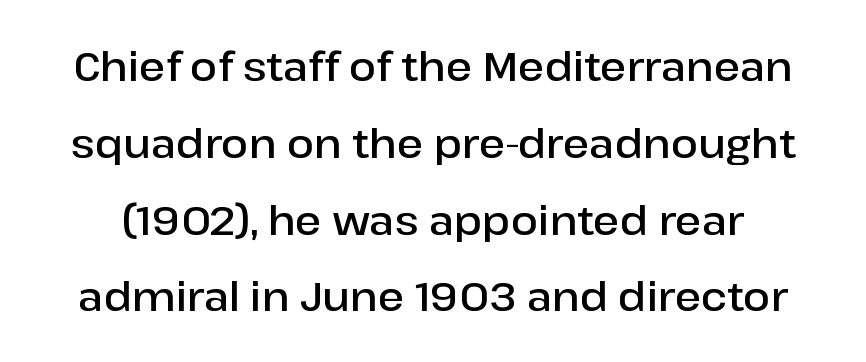
The passage shown stacks its lines with a broad gap. Anything drawn beneath the words? Only blank space. Are there feet on the stems? There aren't — it's a sans. Is the letter spacing exaggerated? No — it looks like the ordinary default. A typesetter would call this proportional, since set widths differ per character.
